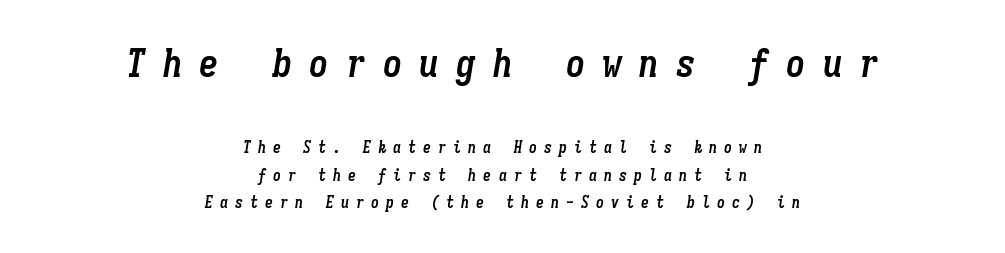
Q: Is the text bold? A: Yes.
Q: Is the text italic (slanted)? A: Yes, it leans right by about 9 degrees.
Q: Is the text underlined? A: No.
Q: How is the paragraph aligned? A: Centered.
Q: Is the spacing between letters normal or unusually wide? A: Unusually wide.
Q: Which block of text is set in a larger size, the first (top) or the second (bottom)? A: The first (top) one.
Q: Width (condensed, normal, or wide)? A: Condensed.
Q: Stroke contrast? A: Low.
Q: x-height? A: Medium.
Q: Monospaced? A: Yes.
